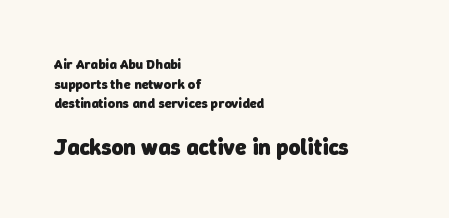
{"bold": "yes", "underline": "no", "align": "left", "line_spacing": "normal", "line_spacing_ratio": 1.4, "letter_spacing": "normal", "letter_spacing_em": 0.0, "larger_block": "second", "size_ratio": 1.64, "glyph_px": 23}
